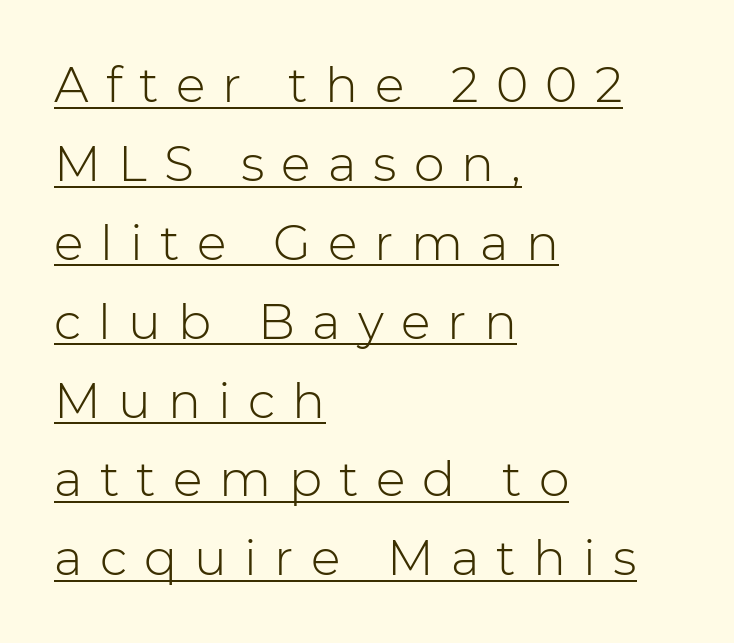
Q: Is the text bold? A: No.
Q: Is the text italic (slanted)? A: No, it is upright.
Q: Is the typeface a serif or a sans-serif typeface? A: Sans-serif.
Q: Is the text underlined? A: Yes.
Q: How is the paragraph aligned? A: Left-aligned.
Q: Is the spacing between letters normal or unusually wide? A: Unusually wide.
Q: Is the spacing between lines tight, normal or loose? A: Normal.
Q: Width (condensed, normal, or wide)? A: Normal.
Q: Stroke contrast? A: Low.
Q: x-height? A: Medium.
Q: Monospaced? A: No.
